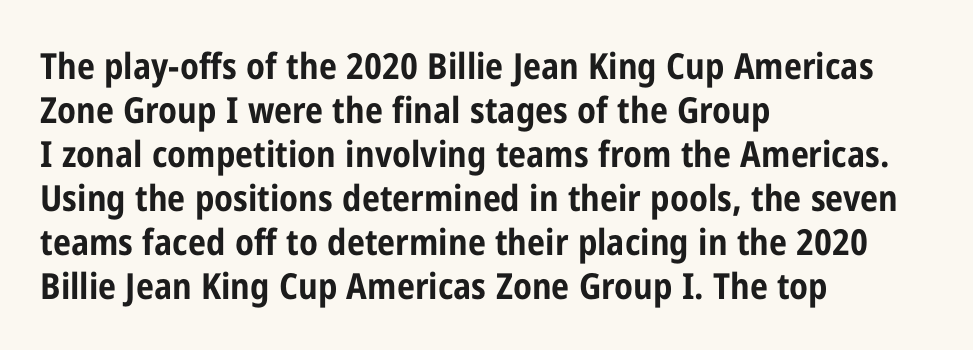
{"serif": "no", "italic": "no", "bold": "yes", "weight": "bold", "width": "condensed", "stroke_contrast": "low", "x_height": "medium", "monospaced": "no", "underline": "no", "align": "left", "line_spacing_ratio": 1.22, "letter_spacing": "normal", "letter_spacing_em": 0.0, "glyph_px": 36}
